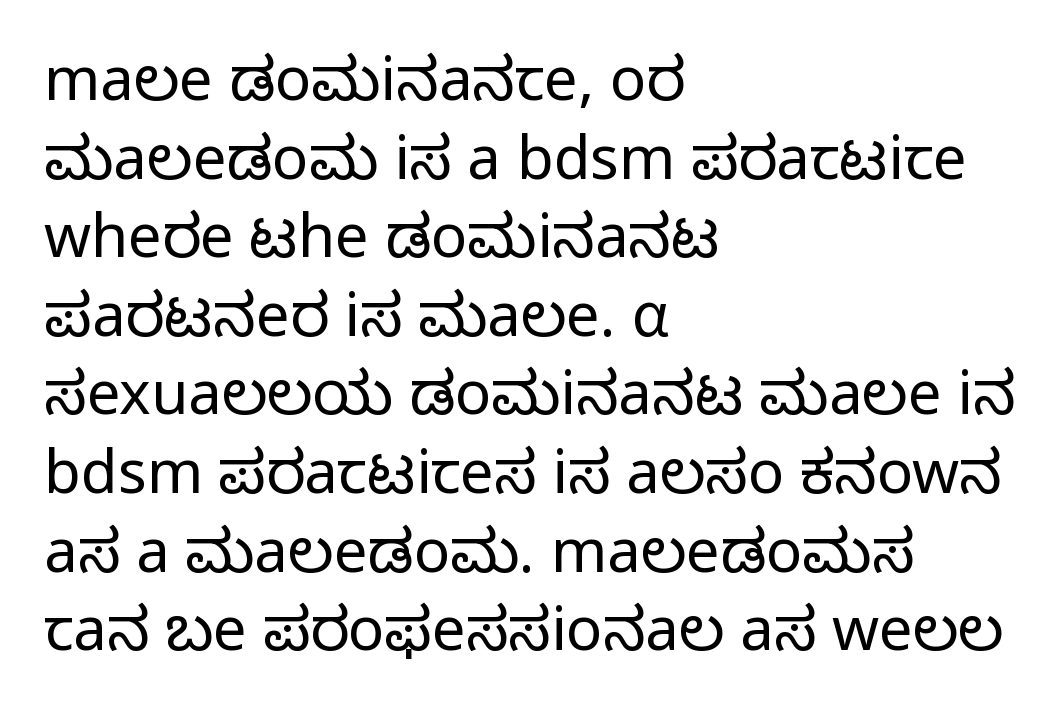
Q: Is the text bold? A: No.
Q: Is the text italic (slanted)? A: No, it is upright.
Q: Is the typeface a serif or a sans-serif typeface? A: Sans-serif.
Q: Is the text underlined? A: No.
Q: How is the paragraph aligned? A: Left-aligned.
Q: Is the spacing between letters normal or unusually wide? A: Normal.
Q: Is the spacing between lines tight, normal or loose? A: Normal.
Q: Width (condensed, normal, or wide)? A: Normal.
Q: Stroke contrast? A: Low.
Q: x-height? A: Medium.
Q: Monospaced? A: No.
